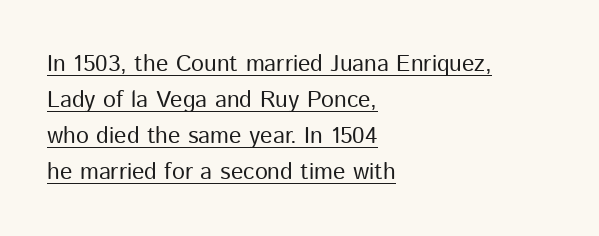
{"italic": "no", "bold": "no", "underline": "yes", "align": "left", "line_spacing": "normal", "line_spacing_ratio": 1.56, "letter_spacing": "normal", "letter_spacing_em": 0.0, "glyph_px": 23}
